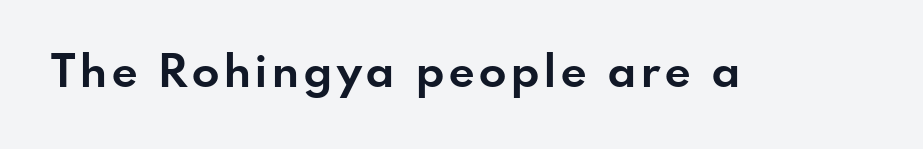
The image shows 45 px bold sans-serif type, upright; set not underlined; low stroke contrast and a small x-height.
